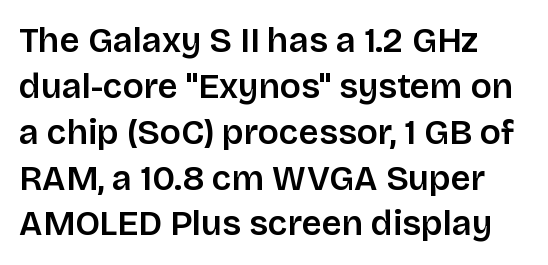
{"serif": "no", "italic": "no", "width": "normal", "stroke_contrast": "low", "x_height": "large", "monospaced": "no", "underline": "no", "line_spacing": "normal", "line_spacing_ratio": 1.31, "letter_spacing": "normal", "letter_spacing_em": 0.0, "glyph_px": 35}
